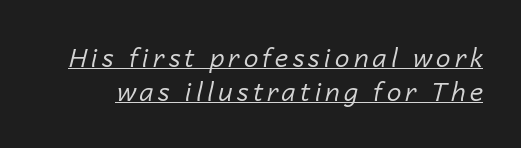
The image shows 26 px text type, italic (leaning right); set normal line spacing (1.32x), underlined.
